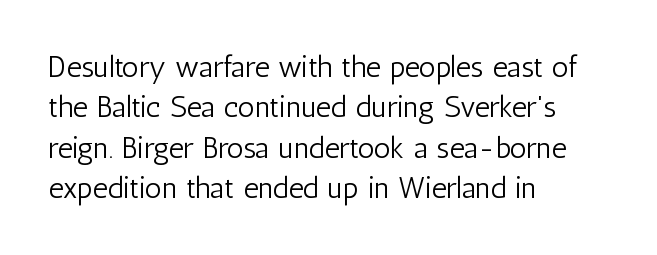
Q: Is the text bold? A: No.
Q: Is the text italic (slanted)? A: No, it is upright.
Q: Is the typeface a serif or a sans-serif typeface? A: Sans-serif.
Q: Is the text underlined? A: No.
Q: How is the paragraph aligned? A: Left-aligned.
Q: Is the spacing between letters normal or unusually wide? A: Normal.
Q: Is the spacing between lines tight, normal or loose? A: Normal.
Q: Width (condensed, normal, or wide)? A: Condensed.
Q: Stroke contrast? A: Low.
Q: x-height? A: Medium.
Q: Monospaced? A: No.
